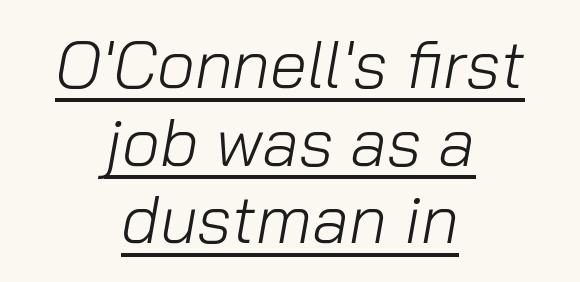
{"italic": "yes", "lean": "right", "slant_degrees": 10, "bold": "no", "weight": "light", "width": "normal", "stroke_contrast": "low", "x_height": "medium", "monospaced": "no", "underline": "yes", "align": "center", "line_spacing_ratio": 1.16, "letter_spacing": "normal", "letter_spacing_em": 0.0, "glyph_px": 67}
